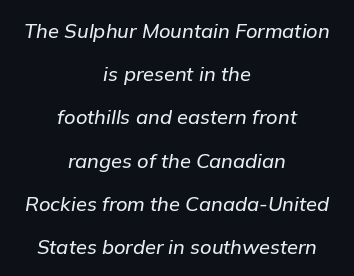
The image shows 20 px text type, italic (leaning right); set centered, loose line spacing (2.16x), normal letter spacing, not underlined.
